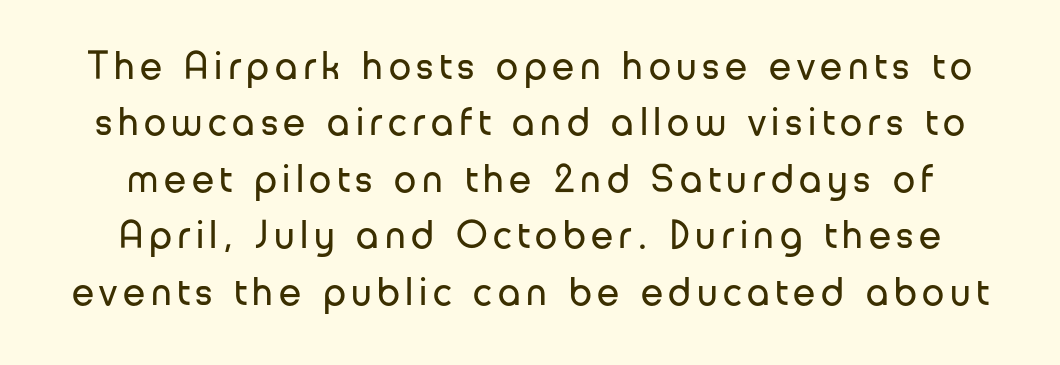
A light-to-regular cut is what we see here. Unmarked baselines from the first word to the last. Quick note: not italic, upright. A normal amount of white space separates one row of letters from the next.
